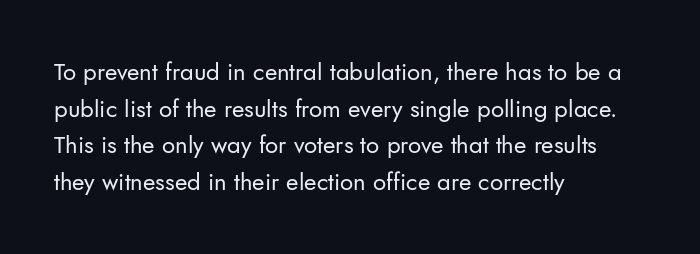
Q: Is the text bold? A: No.
Q: Is the text italic (slanted)? A: No, it is upright.
Q: Is the text underlined? A: No.
Q: How is the paragraph aligned? A: Left-aligned.
Q: Is the spacing between letters normal or unusually wide? A: Normal.
Q: Is the spacing between lines tight, normal or loose? A: Normal.
